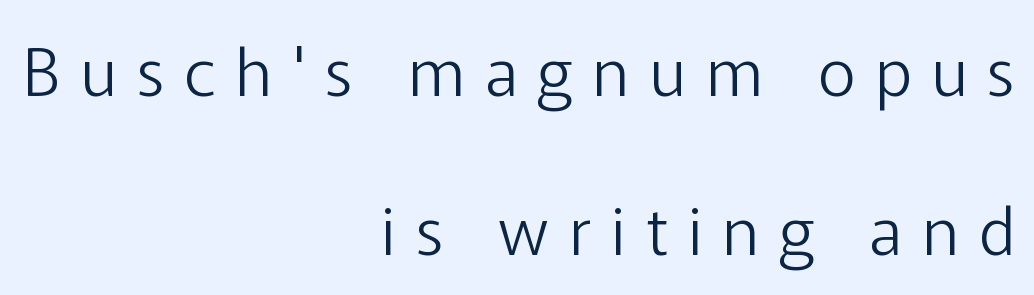
The letters stand upright; this is a roman face. The string is rendered with underlining switched off. The ragged edge is on the left, which tells us the setting is flush right. Loose tracking; the words dissolve into strings of separated letters. The typeface has the unassuming heft of standard copy or less.
